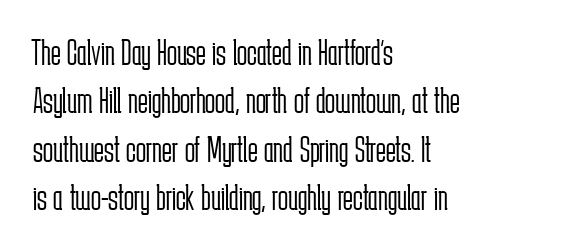
Q: Is the text bold? A: No.
Q: Is the text italic (slanted)? A: No, it is upright.
Q: Is the typeface a serif or a sans-serif typeface? A: Sans-serif.
Q: Is the text underlined? A: No.
Q: How is the paragraph aligned? A: Left-aligned.
Q: Is the spacing between letters normal or unusually wide? A: Normal.
Q: Is the spacing between lines tight, normal or loose? A: Normal.
Q: Width (condensed, normal, or wide)? A: Condensed.
Q: Stroke contrast? A: Low.
Q: x-height? A: Medium.
Q: Monospaced? A: No.
